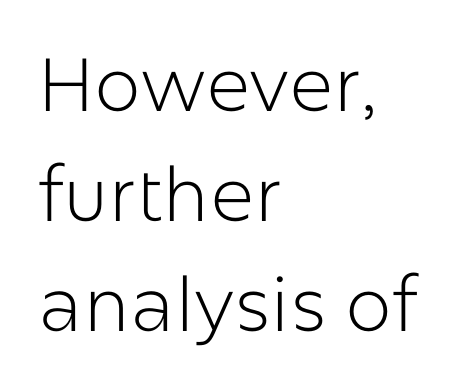
{"serif": "no", "italic": "no", "bold": "no", "weight": "light", "width": "normal", "stroke_contrast": "low", "x_height": "medium", "monospaced": "no", "underline": "no", "align": "left", "line_spacing": "normal", "line_spacing_ratio": 1.47, "letter_spacing": "normal", "letter_spacing_em": 0.0, "glyph_px": 75}
